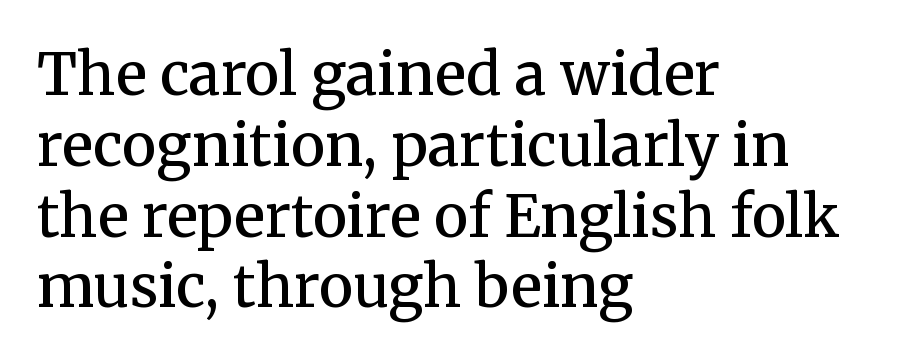
The rendering shows small feet on the letterforms — a serif design. Weight check: semibold — heavier than regular, not quite bold. Each row of text sits above clean, open space. Posture: vertical. The passage shown is typed in a proportional face where columns would drift.
